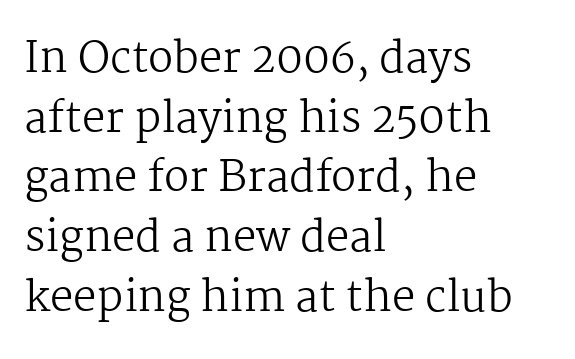
The typography opts for an upright posture over an oblique one. Any mark beneath the type? The region is blank. Each new line begins a customary step beneath the previous one. Is the stroke heavy? The answer is a plain regular-or-lighter.
